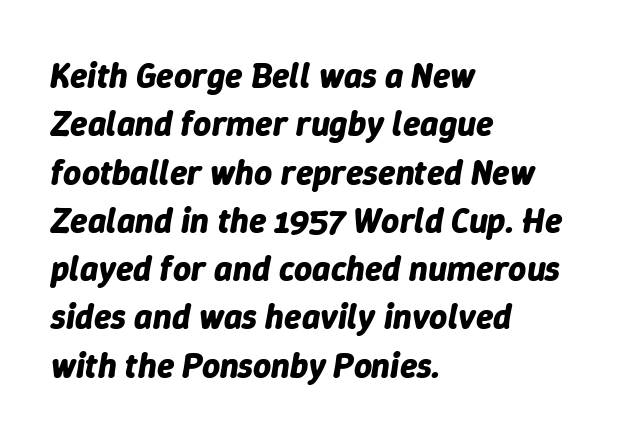
The image shows 35 px bold type, italic (leaning right); set left-aligned, normal line spacing (1.38x), normal letter spacing, not underlined; low stroke contrast and a medium x-height.
